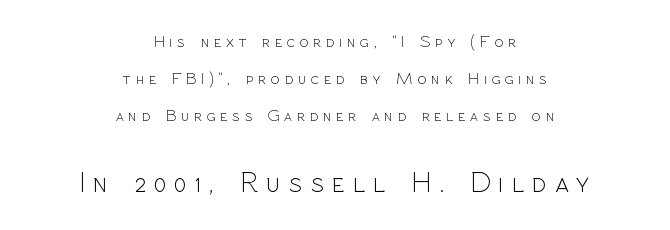
Q: Is the text bold? A: No.
Q: Is the text italic (slanted)? A: No, it is upright.
Q: Is the typeface a serif or a sans-serif typeface? A: Sans-serif.
Q: Is the text underlined? A: No.
Q: How is the paragraph aligned? A: Centered.
Q: Is the spacing between letters normal or unusually wide? A: Unusually wide.
Q: Is the spacing between lines tight, normal or loose? A: Loose.
Q: Which block of text is set in a larger size, the first (top) or the second (bottom)? A: The second (bottom) one.
Q: Width (condensed, normal, or wide)? A: Normal.
Q: x-height? A: Medium.
Q: Monospaced? A: No.
